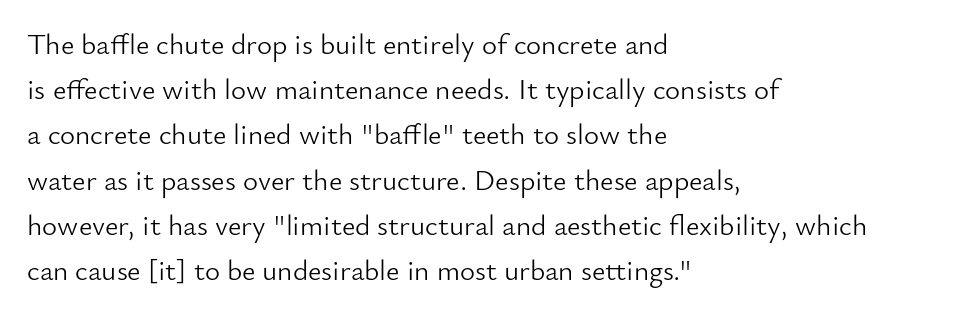
The image shows 29 px light sans-serif type, upright; set left-aligned, normal line spacing (1.56x), normal letter spacing, not underlined; low stroke contrast and a small x-height.
